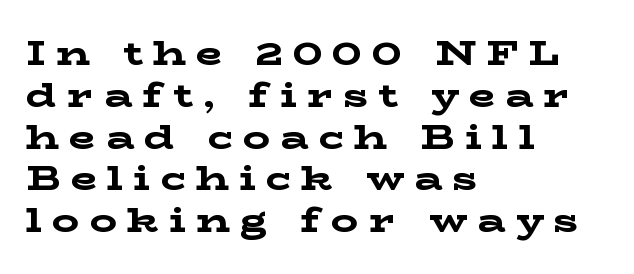
The image shows 34 px bold, wide serif type, upright; set left-aligned, line spacing 1.23x, unusually wide letter spacing (+0.3 em), not underlined; low stroke contrast and a medium x-height.
